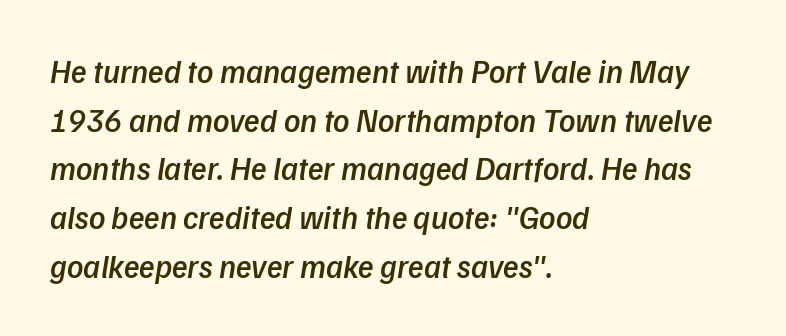
{"italic": "yes", "lean": "right", "slant_degrees": 9, "bold": "semi", "weight": "semibold", "width": "normal", "stroke_contrast": "low", "x_height": "medium", "monospaced": "no", "underline": "no", "align": "left", "line_spacing": "normal", "line_spacing_ratio": 1.52, "letter_spacing": "normal", "letter_spacing_em": 0.0, "glyph_px": 32}
